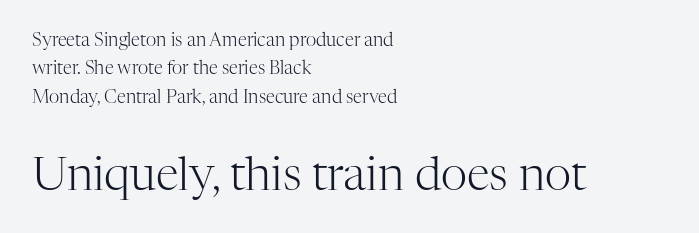
Q: Is the text bold? A: No.
Q: Is the text italic (slanted)? A: No, it is upright.
Q: Is the typeface a serif or a sans-serif typeface? A: Serif.
Q: Is the text underlined? A: No.
Q: How is the paragraph aligned? A: Left-aligned.
Q: Is the spacing between letters normal or unusually wide? A: Normal.
Q: Is the spacing between lines tight, normal or loose? A: Normal.
Q: Which block of text is set in a larger size, the first (top) or the second (bottom)? A: The second (bottom) one.
Q: Width (condensed, normal, or wide)? A: Normal.
Q: Stroke contrast? A: High.
Q: x-height? A: Medium.
Q: Monospaced? A: No.
